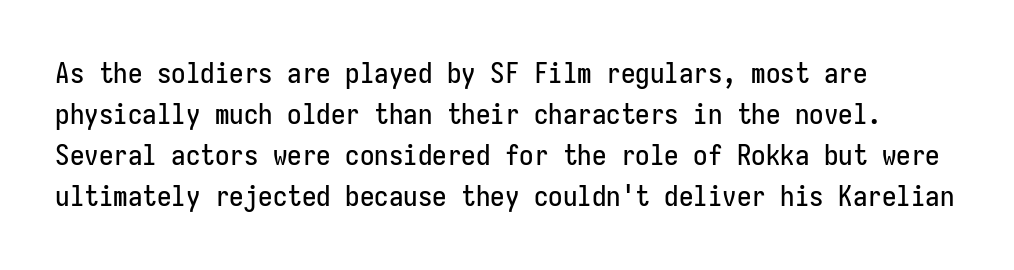
Q: Is the text italic (slanted)? A: No, it is upright.
Q: Is the typeface a serif or a sans-serif typeface? A: Sans-serif.
Q: Is the text underlined? A: No.
Q: How is the paragraph aligned? A: Left-aligned.
Q: Is the spacing between letters normal or unusually wide? A: Normal.
Q: Is the spacing between lines tight, normal or loose? A: Normal.
Q: Width (condensed, normal, or wide)? A: Condensed.
Q: Stroke contrast? A: Low.
Q: x-height? A: Medium.
Q: Monospaced? A: Yes.
